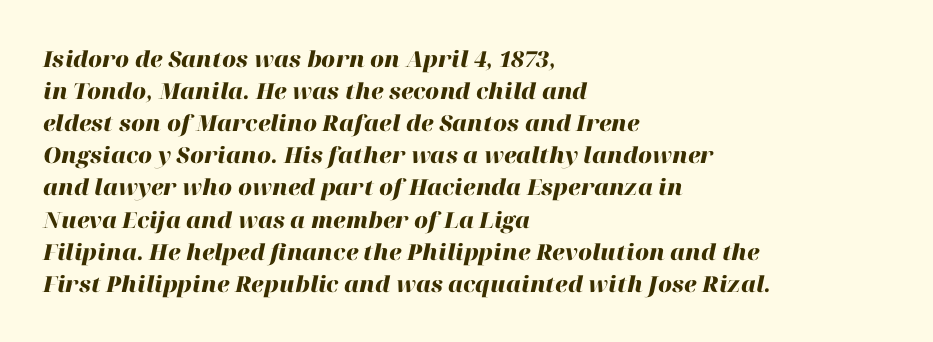
The image shows 22 px bold type, italic (leaning right); set left-aligned, normal line spacing (1.46x), normal letter spacing, not underlined.
